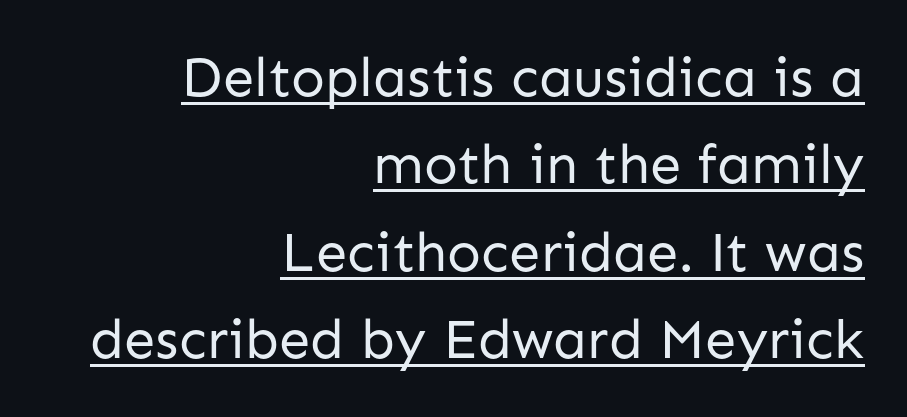
Q: Is the text bold? A: No.
Q: Is the text italic (slanted)? A: No, it is upright.
Q: Is the typeface a serif or a sans-serif typeface? A: Sans-serif.
Q: Is the text underlined? A: Yes.
Q: How is the paragraph aligned? A: Right-aligned.
Q: Is the spacing between letters normal or unusually wide? A: Normal.
Q: Is the spacing between lines tight, normal or loose? A: Normal.
Q: Width (condensed, normal, or wide)? A: Normal.
Q: Stroke contrast? A: Low.
Q: x-height? A: Medium.
Q: Monospaced? A: No.
